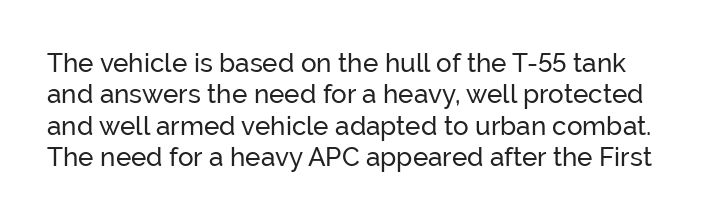
Posture: vertical. Compared with typical body copy, the letter spacing here is the same. Plain, unruled lines of type.
